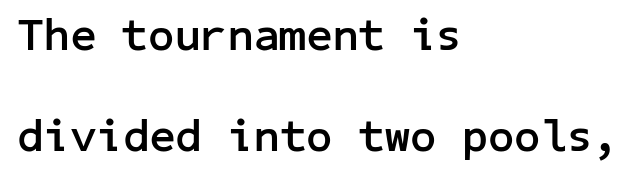
The image shows 46 px semibold sans-serif type, upright; set left-aligned, loose line spacing (2.19x), normal letter spacing, not underlined; low stroke contrast and a medium x-height.
